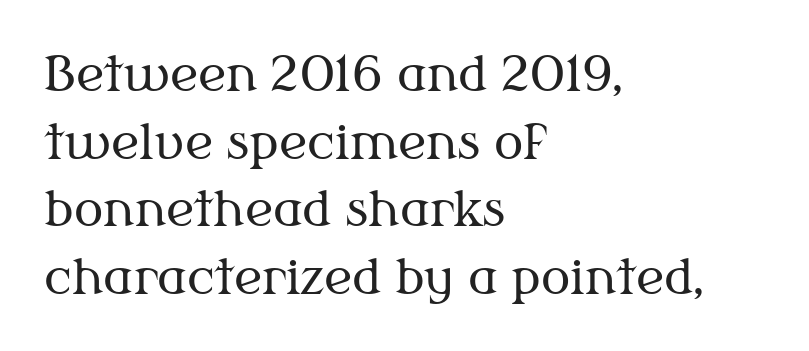
Q: Is the text bold? A: No.
Q: Is the text italic (slanted)? A: No, it is upright.
Q: Is the typeface a serif or a sans-serif typeface? A: Serif.
Q: Is the text underlined? A: No.
Q: How is the paragraph aligned? A: Left-aligned.
Q: Is the spacing between letters normal or unusually wide? A: Normal.
Q: Is the spacing between lines tight, normal or loose? A: Normal.
Q: Width (condensed, normal, or wide)? A: Normal.
Q: Stroke contrast? A: Medium.
Q: x-height? A: Medium.
Q: Monospaced? A: No.
